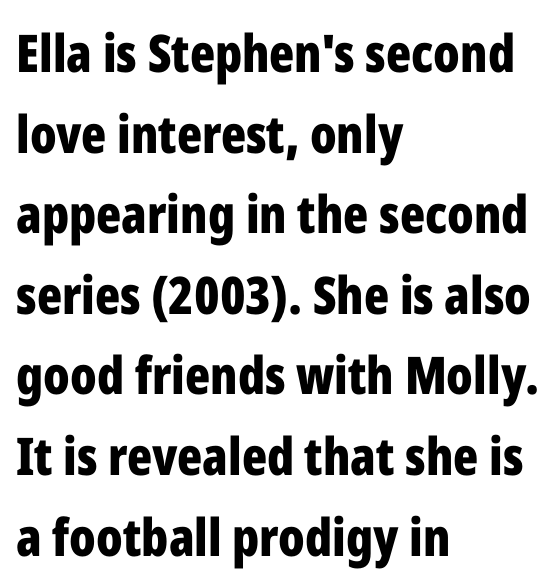
The strip under each line holds only bare page. Is there any slant? The stems are plumb. The letters advance in unequal steps, a hallmark of proportional type. Compared with an ordinary text face, these strokes are far heavier — a full bold. The passage shown stacks its lines at a standard gap. Tracking here is standard; glyphs follow each other at the usual distance.
